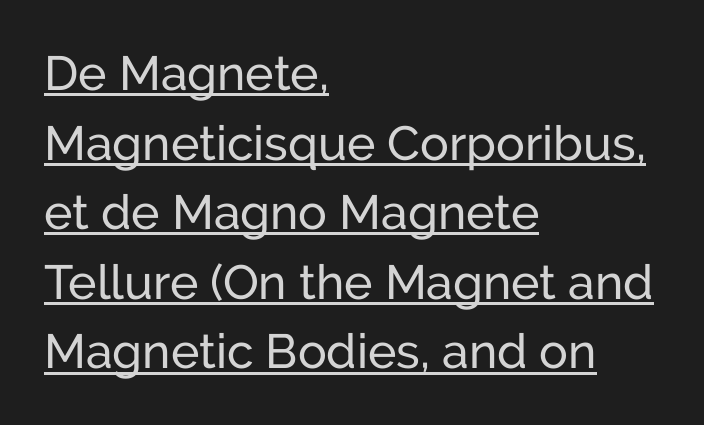
{"serif": "no", "italic": "no", "width": "normal", "stroke_contrast": "low", "x_height": "medium", "monospaced": "no", "underline": "yes", "align": "left", "line_spacing": "normal", "line_spacing_ratio": 1.45, "letter_spacing": "normal", "letter_spacing_em": 0.0, "glyph_px": 48}
